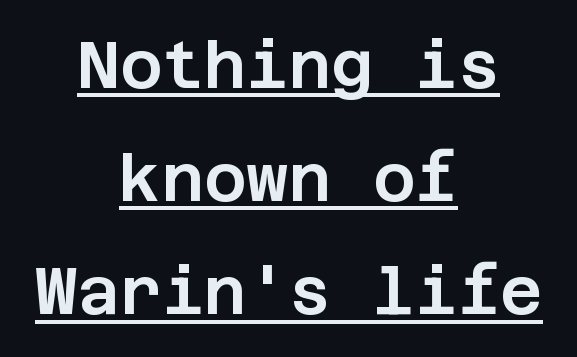
Here the glyphs are tracked normally, forming tight word shapes. This is roman type, the default non-slanted kind. Decoration check: the copy is underlined. In CSS terms this would be text-align: center. In terms of letterform style, serifs are entirely absent.
